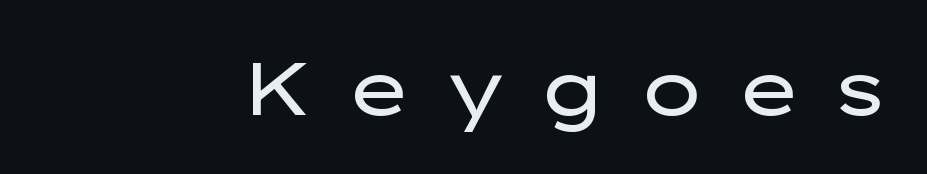
Q: Is the text bold? A: No.
Q: Is the text italic (slanted)? A: No, it is upright.
Q: Is the typeface a serif or a sans-serif typeface? A: Sans-serif.
Q: Is the text underlined? A: No.
Q: Is the spacing between letters normal or unusually wide? A: Unusually wide.
Q: Width (condensed, normal, or wide)? A: Wide.
Q: Stroke contrast? A: Low.
Q: x-height? A: Medium.
Q: Monospaced? A: No.
